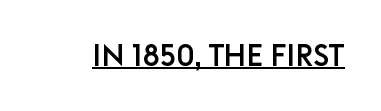
The image shows 30 px sans-serif type, upright; set normal letter spacing, underlined; low stroke contrast and a large x-height.
